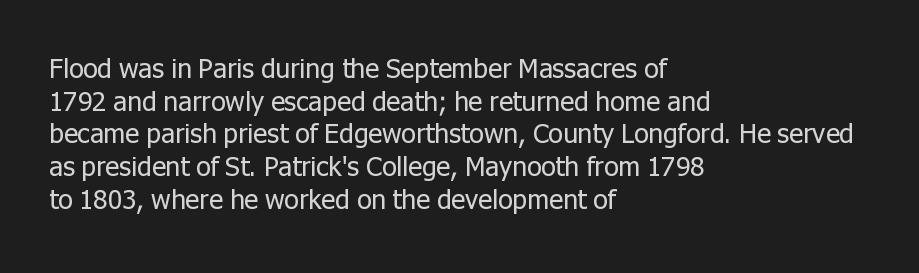
What stands out about the letter spacing? Nothing — it is the standard amount. This is not heavy type; no bold has been used. Just letters on the line, the space beneath them empty. Notice how the stems are strictly vertical — no italics here. This rendering uses left alignment, leaving the right contour irregular.
